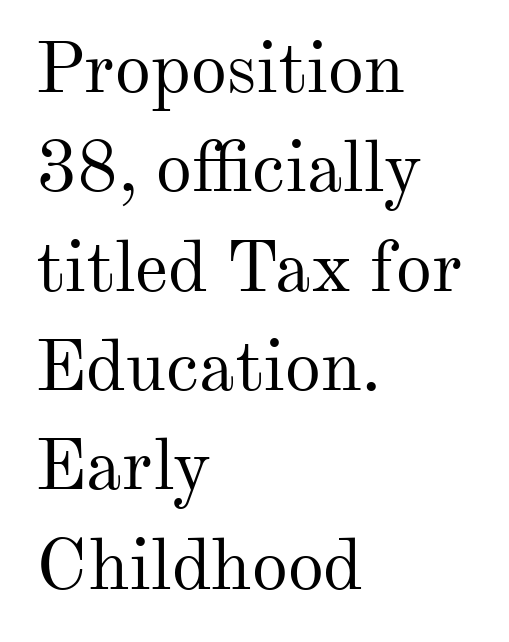
Q: Is the text bold? A: No.
Q: Is the text italic (slanted)? A: No, it is upright.
Q: Is the typeface a serif or a sans-serif typeface? A: Serif.
Q: Is the text underlined? A: No.
Q: How is the paragraph aligned? A: Left-aligned.
Q: Is the spacing between letters normal or unusually wide? A: Normal.
Q: Is the spacing between lines tight, normal or loose? A: Normal.
Q: Width (condensed, normal, or wide)? A: Normal.
Q: Stroke contrast? A: Medium.
Q: x-height? A: Small.
Q: Monospaced? A: No.
